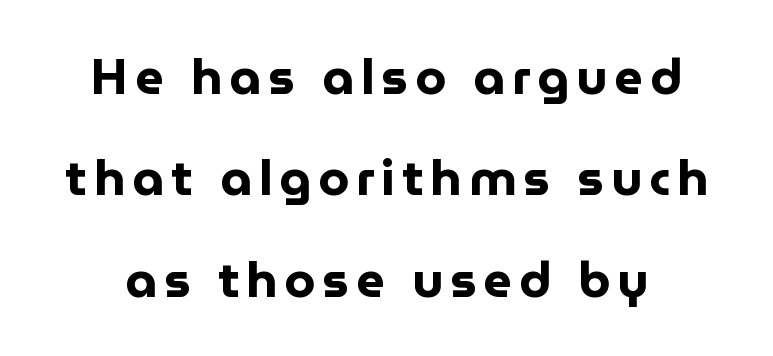
This is roman type, the default non-slanted kind. Underlining? Definitely not there. Proportional: the letters do not fall into vertical columns. Students, observe: this is what heavily led, spacious text looks like.
